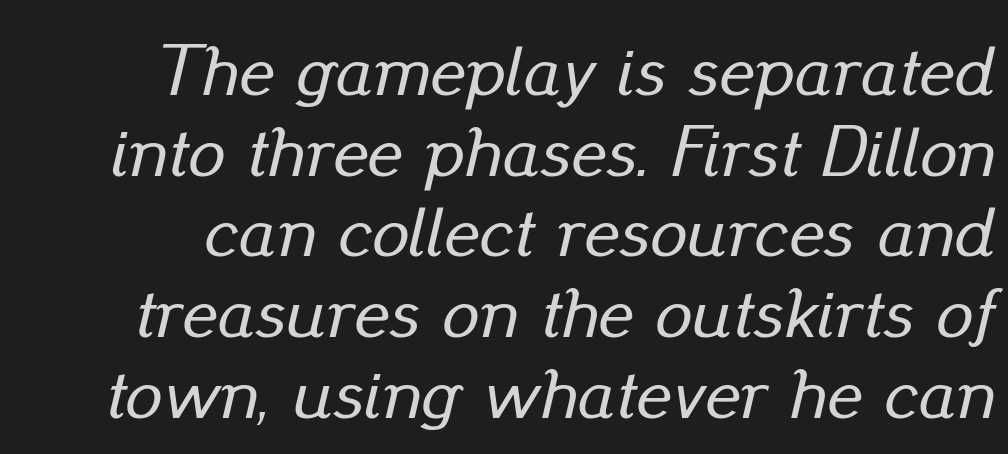
Looks like regular typesetting: each glyph gets only the width it needs. Reading down the column, the eye jumps only a short way to each next line. A clean baseline with only descenders dipping below it. These lines keep a tight, regular rhythm from letter to letter. If you drew a line through each stem, it would be angled.
